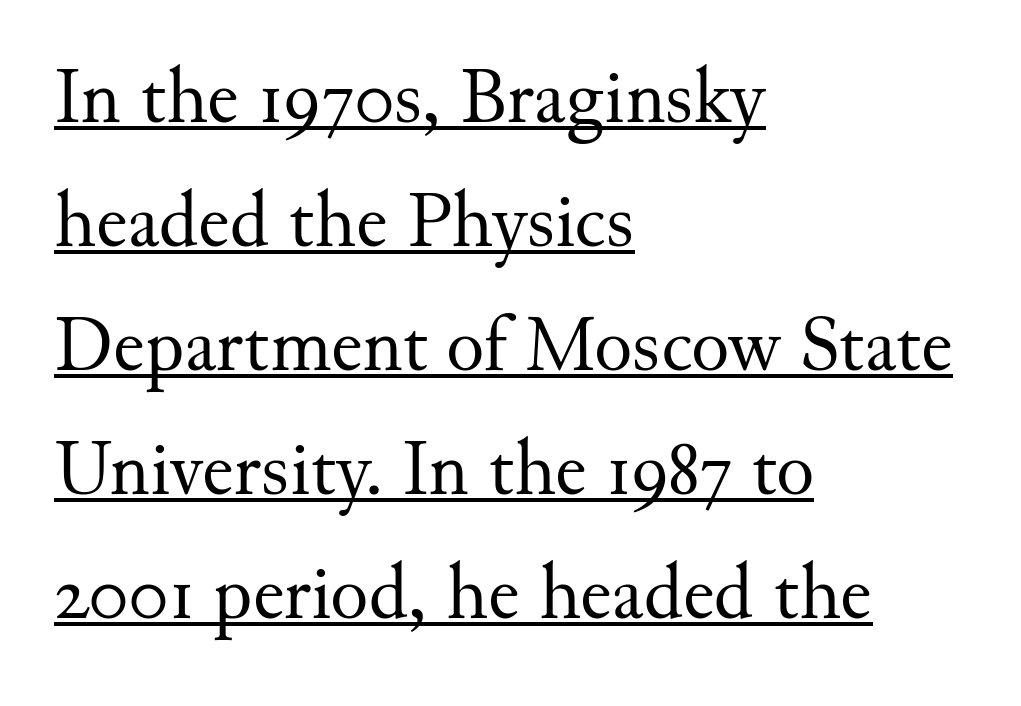
The image shows 79 px regular-weight serif type, upright; set left-aligned, normal line spacing (1.57x), normal letter spacing, underlined; medium stroke contrast and a small x-height.
